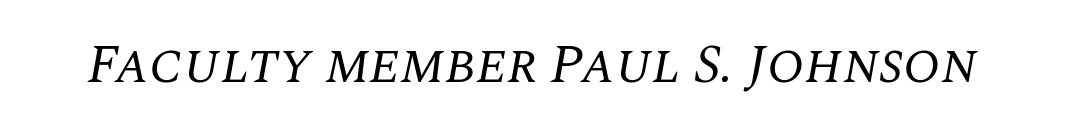
The image shows 55 px regular-weight serif type, italic (leaning right); set normal letter spacing, not underlined; medium stroke contrast and a large x-height.
